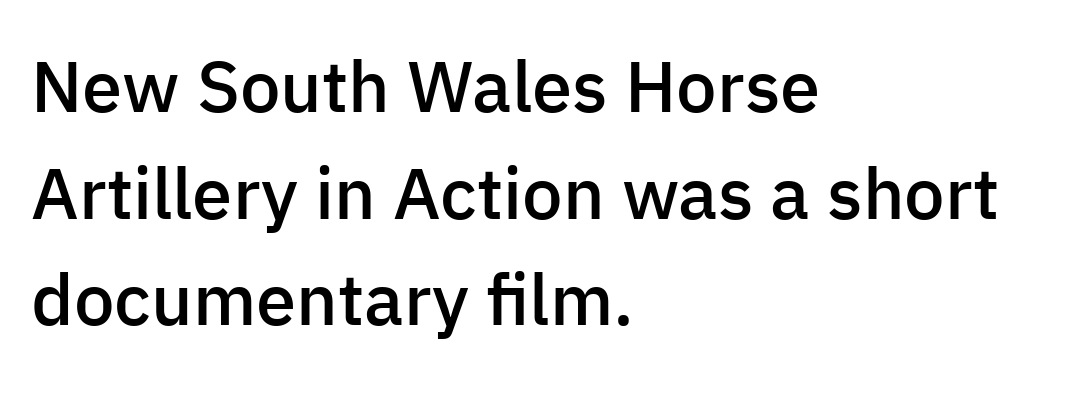
{"serif": "no", "italic": "no", "bold": "semi", "weight": "semibold", "width": "normal", "stroke_contrast": "low", "x_height": "medium", "monospaced": "no", "underline": "no", "align": "left", "line_spacing": "normal", "line_spacing_ratio": 1.48, "letter_spacing": "normal", "letter_spacing_em": 0.0, "glyph_px": 72}
